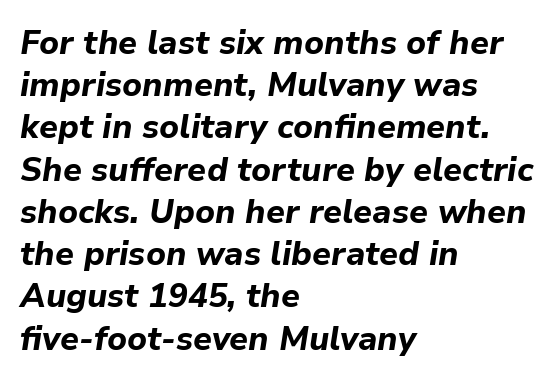
The image shows 33 px bold type, italic (leaning right); set left-aligned, normal line spacing (1.28x), normal letter spacing, not underlined; low stroke contrast and a medium x-height.
